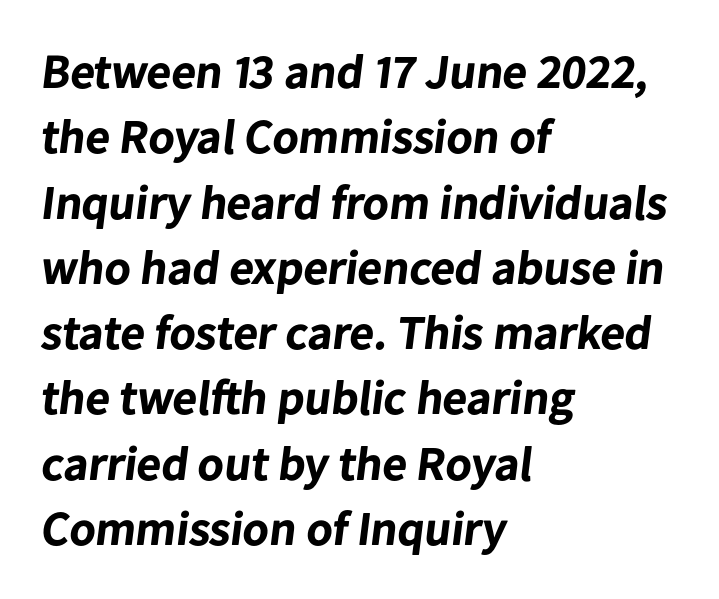
Q: Is the text bold? A: Yes.
Q: Is the typeface a serif or a sans-serif typeface? A: Sans-serif.
Q: Is the text underlined? A: No.
Q: How is the paragraph aligned? A: Left-aligned.
Q: Is the spacing between letters normal or unusually wide? A: Normal.
Q: Is the spacing between lines tight, normal or loose? A: Normal.
Q: Width (condensed, normal, or wide)? A: Normal.
Q: Stroke contrast? A: Low.
Q: x-height? A: Medium.
Q: Monospaced? A: No.
